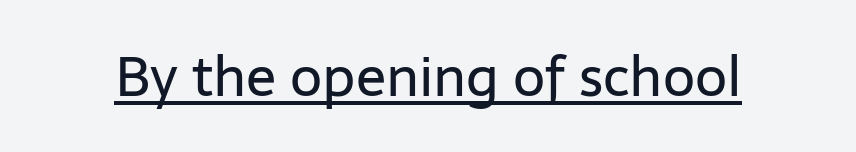
Q: Is the text bold? A: No.
Q: Is the text italic (slanted)? A: No, it is upright.
Q: Is the typeface a serif or a sans-serif typeface? A: Sans-serif.
Q: Is the text underlined? A: Yes.
Q: Is the spacing between letters normal or unusually wide? A: Normal.
Q: Width (condensed, normal, or wide)? A: Normal.
Q: Stroke contrast? A: Low.
Q: x-height? A: Medium.
Q: Monospaced? A: No.
